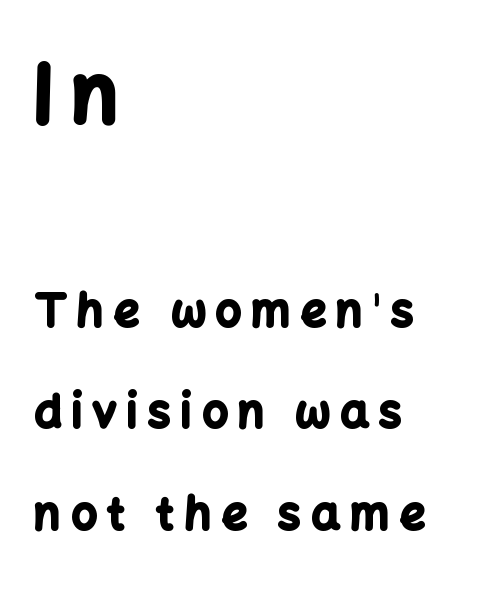
{"serif": "no", "italic": "no", "bold": "yes", "weight": "bold", "width": "normal", "stroke_contrast": "low", "x_height": "medium", "monospaced": "no", "underline": "no", "align": "left", "line_spacing": "loose", "line_spacing_ratio": 2.26, "letter_spacing": "wide", "letter_spacing_em": 0.23, "larger_block": "first", "size_ratio": 1.76, "glyph_px": 79}
